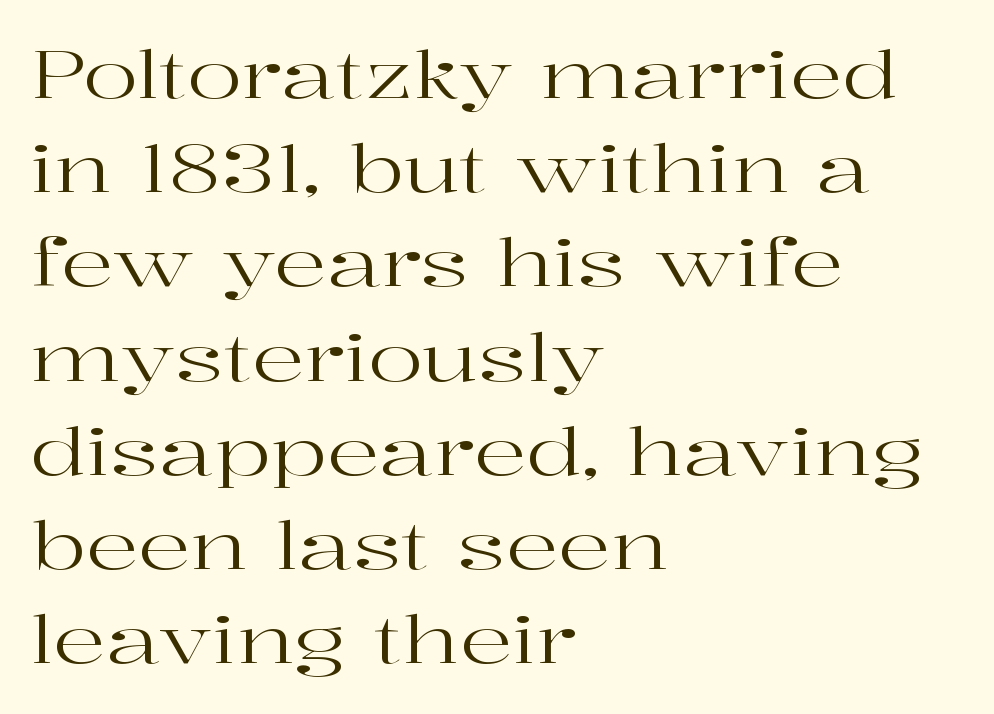
Decoration check: the copy has no underline. To sum up the face: it has serifs. Each word holds together tightly as a unit, with standard inter-letter gaps. These lines sit exactly where default settings would place them. Ordinary non-slanted type is in use. The passage shown is typed in a proportional face where columns would drift.
